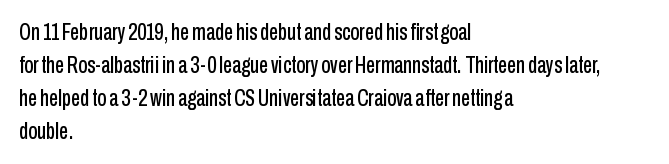
The image shows 23 px text type, upright; set left-aligned, normal line spacing (1.44x), normal letter spacing, not underlined.
